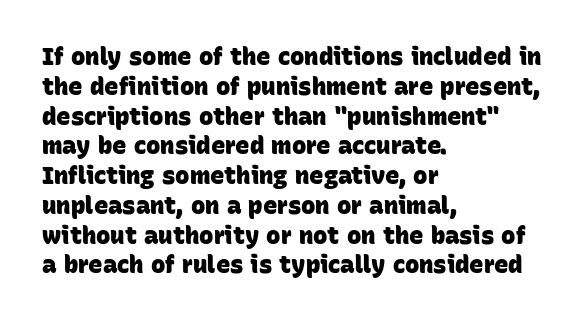
Q: Is the text bold? A: Yes.
Q: Is the text underlined? A: No.
Q: How is the paragraph aligned? A: Left-aligned.
Q: Is the spacing between letters normal or unusually wide? A: Normal.
